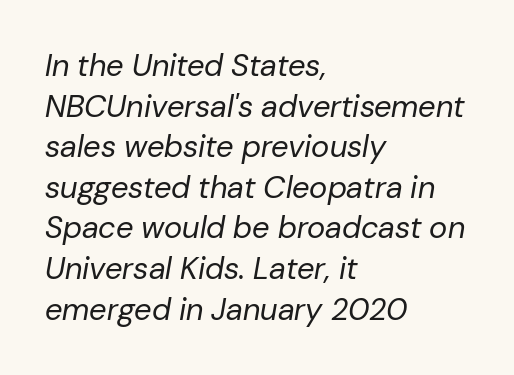
The image shows 31 px regular-weight type, italic (leaning right); set left-aligned, normal line spacing (1.31x), normal letter spacing, not underlined; low stroke contrast and a medium x-height.
